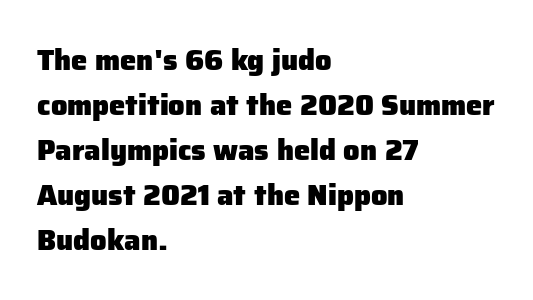
{"serif": "no", "italic": "no", "bold": "yes", "weight": "heavy", "width": "normal", "stroke_contrast": "low", "x_height": "medium", "monospaced": "no", "underline": "no", "align": "left", "line_spacing": "normal", "line_spacing_ratio": 1.55, "letter_spacing": "normal", "letter_spacing_em": 0.0, "glyph_px": 29}
